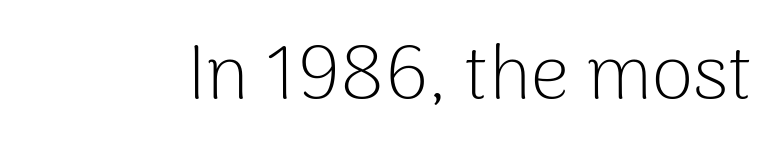
Q: Is the text bold? A: No.
Q: Is the text italic (slanted)? A: No, it is upright.
Q: Is the typeface a serif or a sans-serif typeface? A: Sans-serif.
Q: Is the text underlined? A: No.
Q: Is the spacing between letters normal or unusually wide? A: Normal.
Q: Width (condensed, normal, or wide)? A: Normal.
Q: Stroke contrast? A: Low.
Q: x-height? A: Medium.
Q: Monospaced? A: No.
